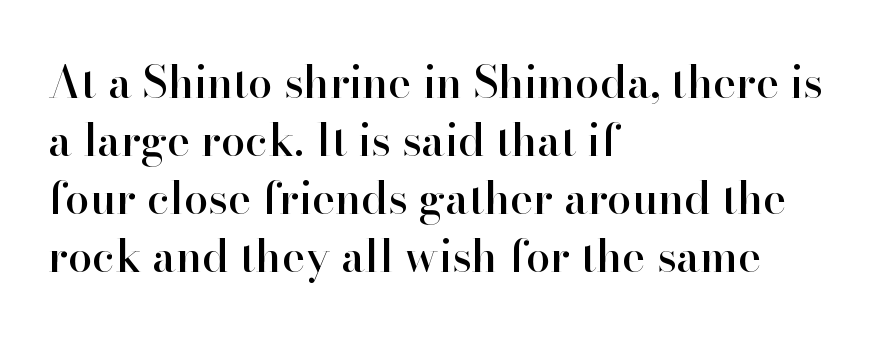
{"serif": "yes", "italic": "no", "width": "normal", "stroke_contrast": "high", "x_height": "small", "monospaced": "no", "underline": "no", "align": "left", "line_spacing": "normal", "line_spacing_ratio": 1.32, "letter_spacing": "normal", "letter_spacing_em": 0.0, "glyph_px": 44}
